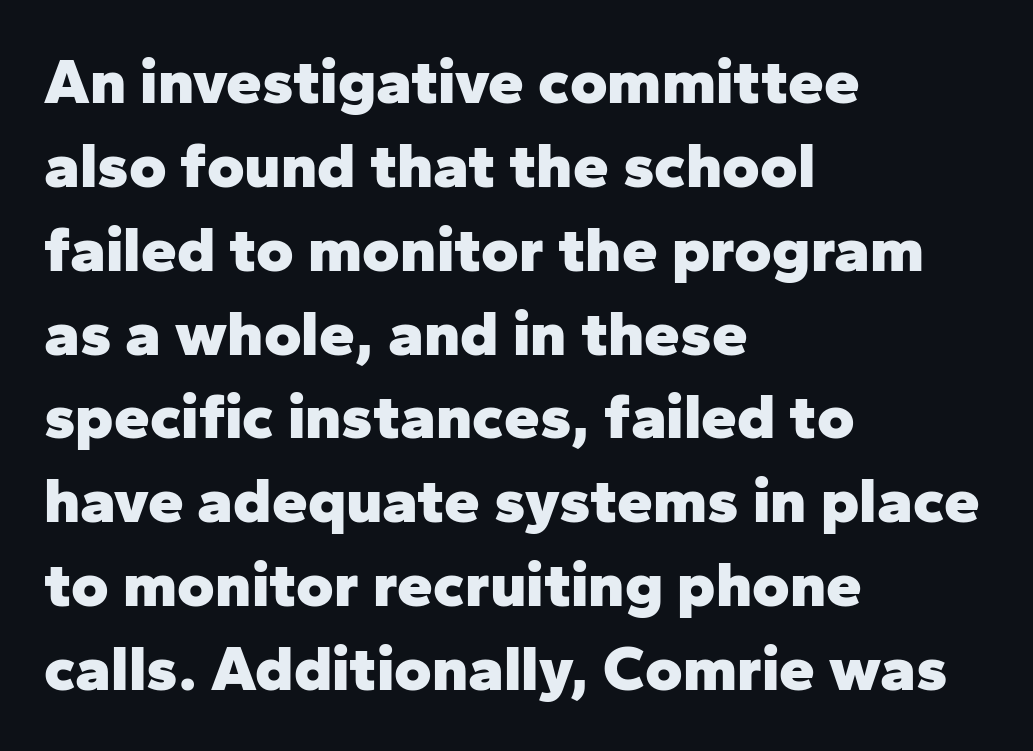
All the whitespace from short lines collects on the right. Note the varied advance widths — an 'i' is clearly narrower than an 'm'. Observe the ordinary spacing: letters are neighbours, not strangers. Nobody drew a line under any word here.
